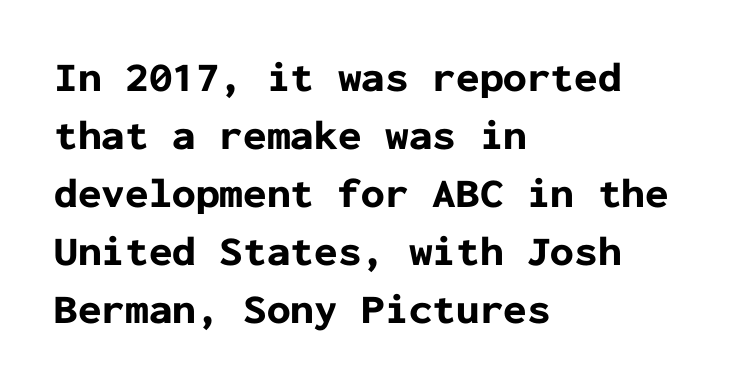
In terms of leading, this rendering sits right in the middle. Posture: straight, roman, zero tilt. Look at the bottom of the vertical strokes: they stop flat, with no serifs. A typesetter would call this monospace, since all characters share one set width.
